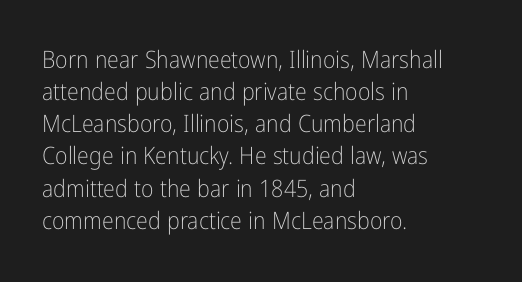
{"italic": "no", "bold": "no", "underline": "no", "align": "left", "line_spacing": "normal", "line_spacing_ratio": 1.34, "letter_spacing": "normal", "letter_spacing_em": 0.0, "glyph_px": 24}
